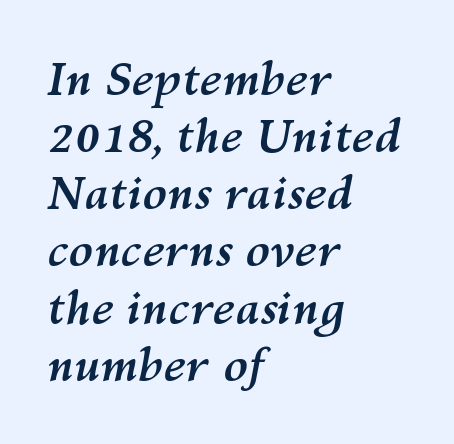
Q: Is the text bold? A: Yes.
Q: Is the text italic (slanted)? A: Yes, it leans right by about 10 degrees.
Q: Is the text underlined? A: No.
Q: How is the paragraph aligned? A: Left-aligned.
Q: Is the spacing between letters normal or unusually wide? A: Normal.
Q: Is the spacing between lines tight, normal or loose? A: Normal.
Q: Width (condensed, normal, or wide)? A: Normal.
Q: Stroke contrast? A: Medium.
Q: x-height? A: Medium.
Q: Monospaced? A: No.
